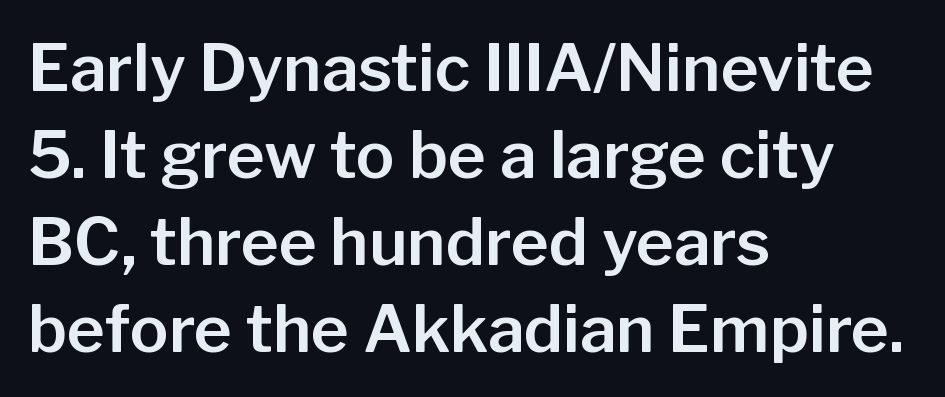
Q: Is the text italic (slanted)? A: No, it is upright.
Q: Is the typeface a serif or a sans-serif typeface? A: Sans-serif.
Q: Is the text underlined? A: No.
Q: How is the paragraph aligned? A: Left-aligned.
Q: Is the spacing between letters normal or unusually wide? A: Normal.
Q: Is the spacing between lines tight, normal or loose? A: Normal.
Q: Width (condensed, normal, or wide)? A: Normal.
Q: Stroke contrast? A: Low.
Q: x-height? A: Medium.
Q: Monospaced? A: No.
